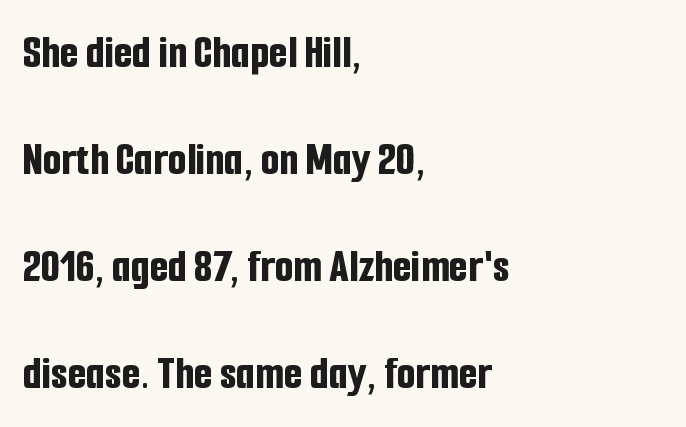
The space beneath each line is pristine and unruled. Emphasis by weight is at full strength: bold. Tracking here is standard; glyphs follow each other at the usual distance. Notice how the passage keeps a crisp vertical edge on the left only.
